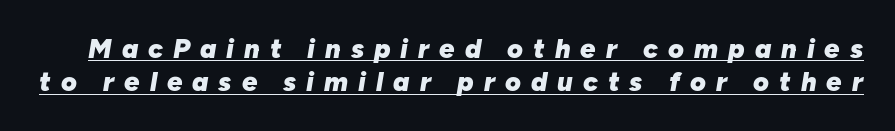
Q: Is the text bold? A: Yes.
Q: Is the text italic (slanted)? A: Yes, it leans right by about 10 degrees.
Q: Is the text underlined? A: Yes.
Q: Is the spacing between letters normal or unusually wide? A: Unusually wide.
